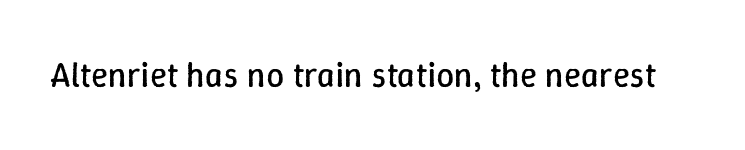
Q: Is the text bold? A: No.
Q: Is the text italic (slanted)? A: No, it is upright.
Q: Is the text underlined? A: No.
Q: Is the spacing between letters normal or unusually wide? A: Normal.
Q: Width (condensed, normal, or wide)? A: Normal.
Q: Stroke contrast? A: Low.
Q: x-height? A: Medium.
Q: Monospaced? A: No.
